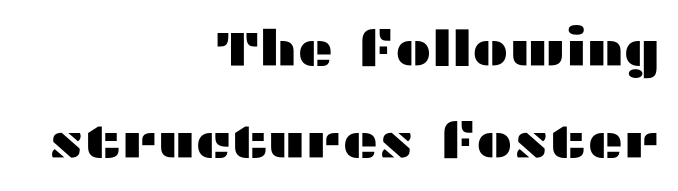
{"serif": "no", "italic": "no", "width": "wide", "stroke_contrast": "medium", "x_height": "medium", "monospaced": "no", "underline": "no", "align": "right", "line_spacing_ratio": 1.88, "letter_spacing": "normal", "letter_spacing_em": 0.0, "glyph_px": 49}
